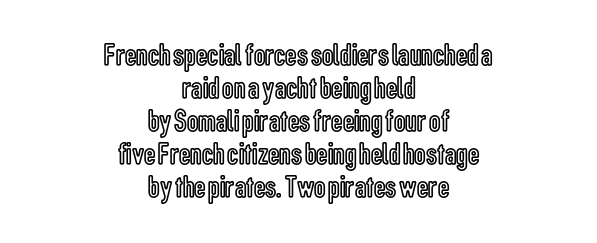
Q: Is the text italic (slanted)? A: No, it is upright.
Q: Is the text underlined? A: No.
Q: How is the paragraph aligned? A: Centered.
Q: Is the spacing between letters normal or unusually wide? A: Normal.
Q: Is the spacing between lines tight, normal or loose? A: Tight.
Q: Width (condensed, normal, or wide)? A: Condensed.
Q: x-height? A: Medium.
Q: Monospaced? A: No.
